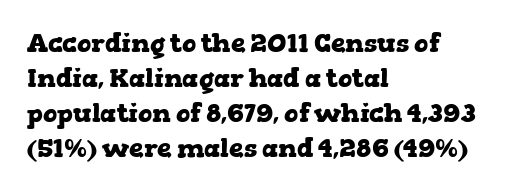
The image shows 26 px bold type, upright; set left-aligned, normal line spacing (1.34x), normal letter spacing, not underlined.
